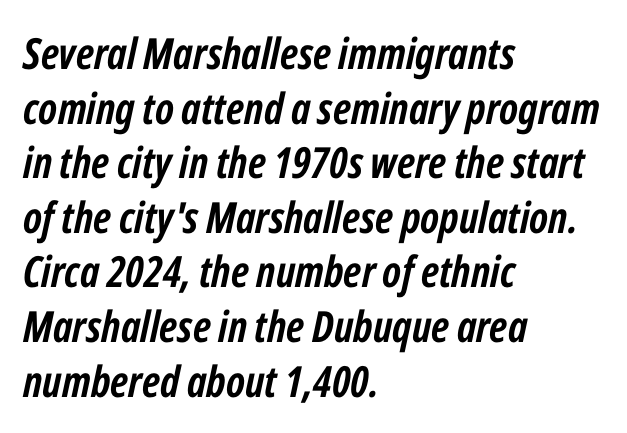
The face used here is proportionally spaced, like ordinary book or web type. Horizontally, the lines are justified to the leading edge only. The gaps between neighbouring characters are ordinary and unremarkable. Looking at the ascenders, they clearly lean. Heavy-handed strokes throughout: this text is bold. The block of text has a typical density, with ordinary space between rows.
